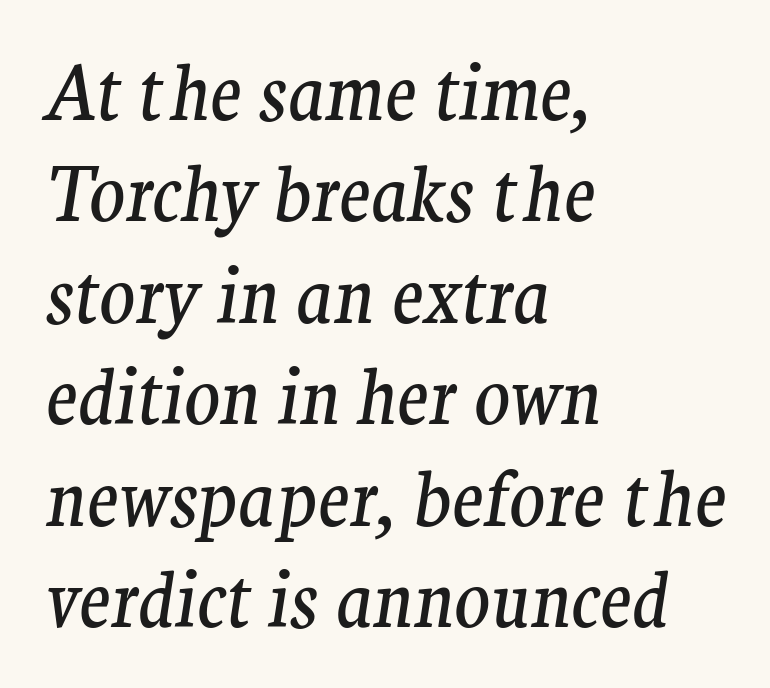
Q: Is the text bold? A: No.
Q: Is the text italic (slanted)? A: Yes, it leans right by about 9 degrees.
Q: Is the typeface a serif or a sans-serif typeface? A: Serif.
Q: Is the text underlined? A: No.
Q: How is the paragraph aligned? A: Left-aligned.
Q: Is the spacing between letters normal or unusually wide? A: Normal.
Q: Is the spacing between lines tight, normal or loose? A: Normal.
Q: Width (condensed, normal, or wide)? A: Normal.
Q: Stroke contrast? A: Medium.
Q: x-height? A: Medium.
Q: Monospaced? A: No.
